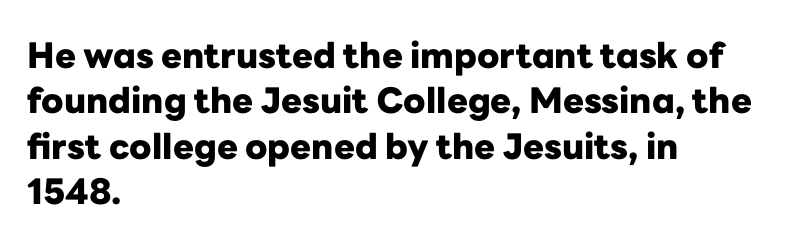
The image shows 35 px heavy sans-serif type, upright; set left-aligned, normal line spacing (1.3x), normal letter spacing, not underlined; low stroke contrast and a medium x-height.
